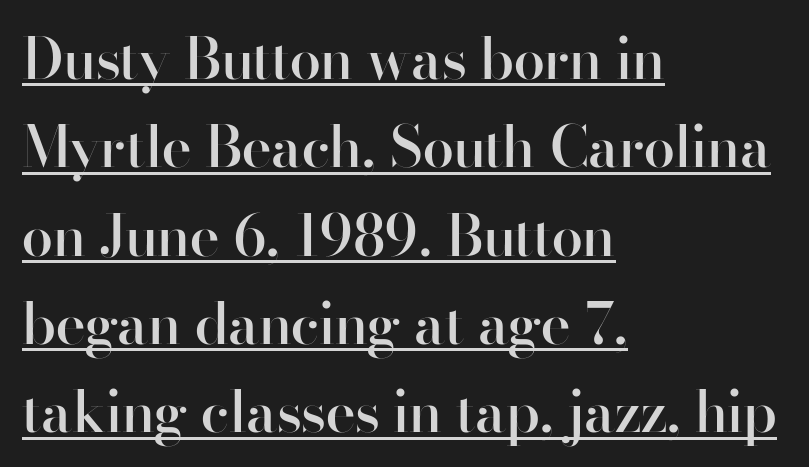
Q: Is the text bold? A: Semi-bold.
Q: Is the text italic (slanted)? A: No, it is upright.
Q: Is the typeface a serif or a sans-serif typeface? A: Sans-serif.
Q: Is the text underlined? A: Yes.
Q: How is the paragraph aligned? A: Left-aligned.
Q: Is the spacing between letters normal or unusually wide? A: Normal.
Q: Is the spacing between lines tight, normal or loose? A: Normal.
Q: Width (condensed, normal, or wide)? A: Normal.
Q: Stroke contrast? A: High.
Q: x-height? A: Small.
Q: Monospaced? A: No.
